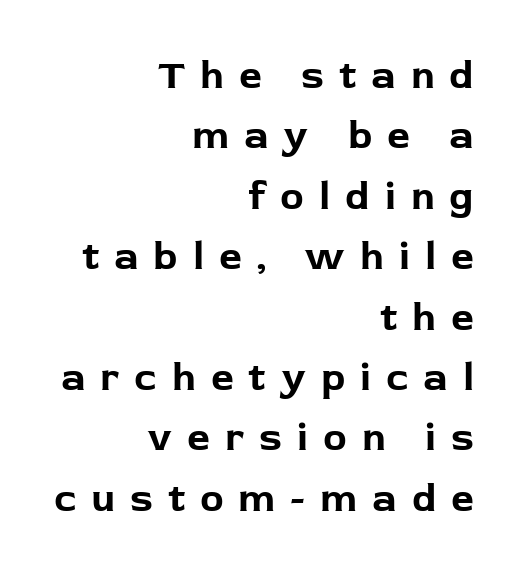
{"serif": "no", "italic": "no", "bold": "yes", "weight": "bold", "width": "normal", "stroke_contrast": "low", "x_height": "medium", "monospaced": "no", "underline": "no", "align": "right", "line_spacing": "normal", "line_spacing_ratio": 1.51, "letter_spacing": "wide", "letter_spacing_em": 0.37, "glyph_px": 40}
